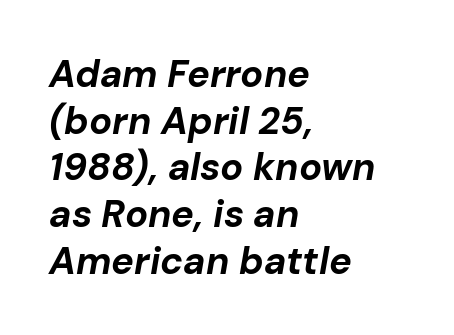
Q: Is the text bold? A: Yes.
Q: Is the text italic (slanted)? A: Yes, it leans right by about 10 degrees.
Q: Is the text underlined? A: No.
Q: How is the paragraph aligned? A: Left-aligned.
Q: Is the spacing between letters normal or unusually wide? A: Normal.
Q: Width (condensed, normal, or wide)? A: Normal.
Q: Stroke contrast? A: Low.
Q: x-height? A: Medium.
Q: Monospaced? A: No.
